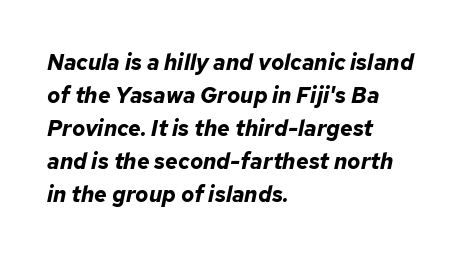
{"italic": "yes", "lean": "right", "slant_degrees": 12, "bold": "yes", "underline": "no", "align": "left", "line_spacing": "normal", "line_spacing_ratio": 1.5, "letter_spacing": "normal", "letter_spacing_em": 0.0, "glyph_px": 22}
